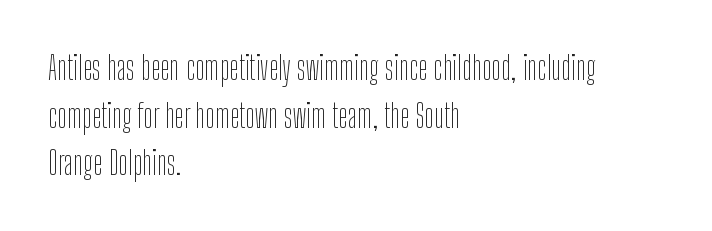
The image shows 32 px thin, condensed sans-serif type, upright; set left-aligned, normal line spacing (1.49x), normal letter spacing, not underlined; low stroke contrast and a medium x-height.
